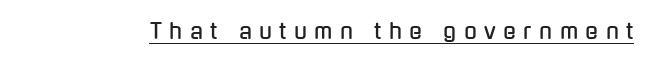
Q: Is the text italic (slanted)? A: No, it is upright.
Q: Is the text underlined? A: Yes.
Q: Is the spacing between letters normal or unusually wide? A: Unusually wide.
